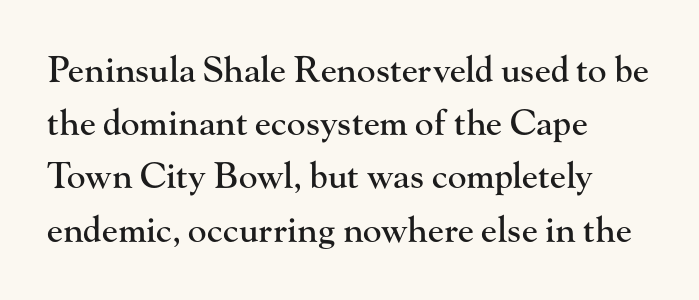
The image shows 35 px serif type, upright; set left-aligned, normal line spacing (1.52x), normal letter spacing, not underlined; high stroke contrast and a small x-height.
